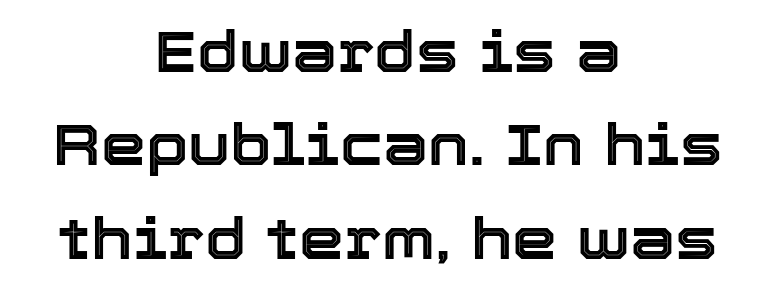
{"italic": "no", "width": "normal", "x_height": "medium", "monospaced": "no", "underline": "no", "align": "center", "line_spacing": "normal", "line_spacing_ratio": 1.64, "letter_spacing": "normal", "letter_spacing_em": 0.0, "glyph_px": 57}
